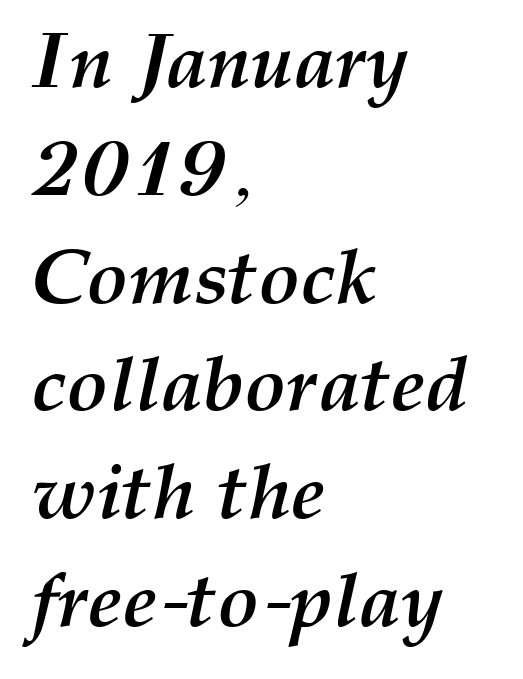
Q: Is the text bold? A: Yes.
Q: Is the text italic (slanted)? A: Yes, it leans right by about 12 degrees.
Q: Is the text underlined? A: No.
Q: How is the paragraph aligned? A: Left-aligned.
Q: Is the spacing between letters normal or unusually wide? A: Normal.
Q: Is the spacing between lines tight, normal or loose? A: Normal.
Q: Width (condensed, normal, or wide)? A: Normal.
Q: Stroke contrast? A: Medium.
Q: x-height? A: Medium.
Q: Monospaced? A: No.
